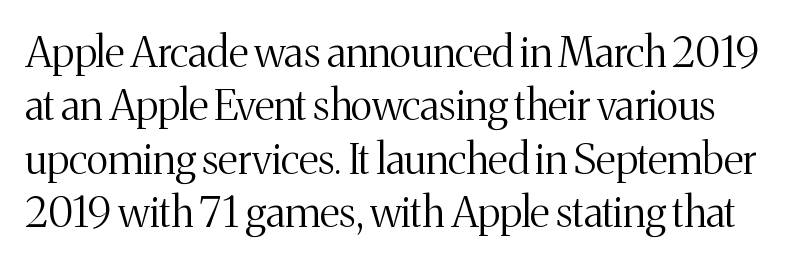
Words appear dense and cohesive because spacing is normal. Each stroke keeps to a modest, everyday thickness or less. The type family on display is of the serif kind. In terms of leading, this rendering sits right in the middle. The letters stand straight up with perfectly vertical stems. Spacing verdict: proportional, widths tailored to each character.
